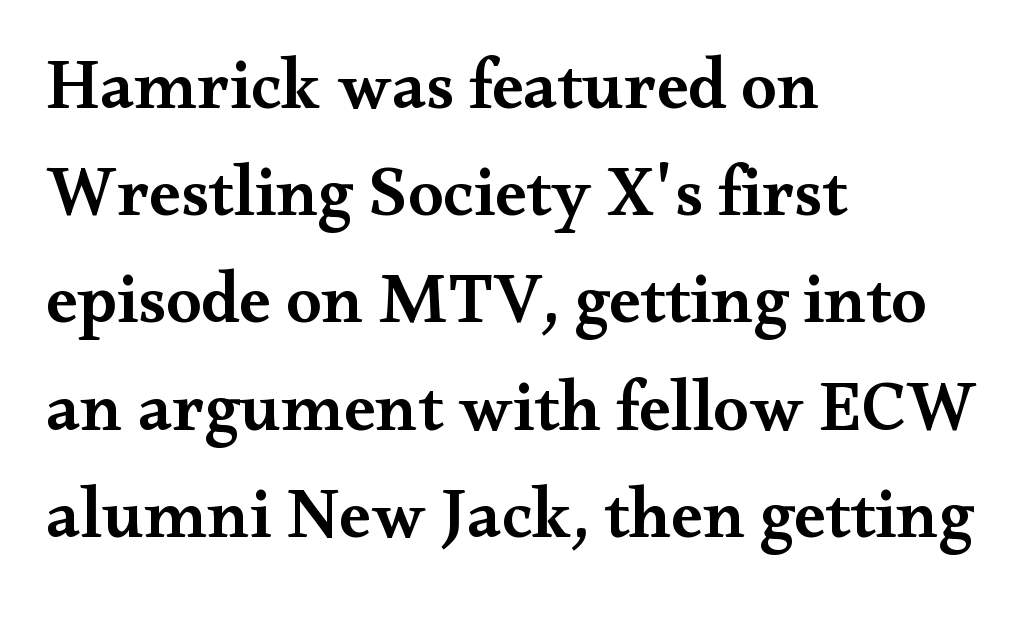
Q: Is the text bold? A: Semi-bold.
Q: Is the text italic (slanted)? A: No, it is upright.
Q: Is the typeface a serif or a sans-serif typeface? A: Serif.
Q: Is the text underlined? A: No.
Q: How is the paragraph aligned? A: Left-aligned.
Q: Is the spacing between letters normal or unusually wide? A: Normal.
Q: Is the spacing between lines tight, normal or loose? A: Normal.
Q: Width (condensed, normal, or wide)? A: Wide.
Q: Stroke contrast? A: Medium.
Q: x-height? A: Small.
Q: Monospaced? A: No.
